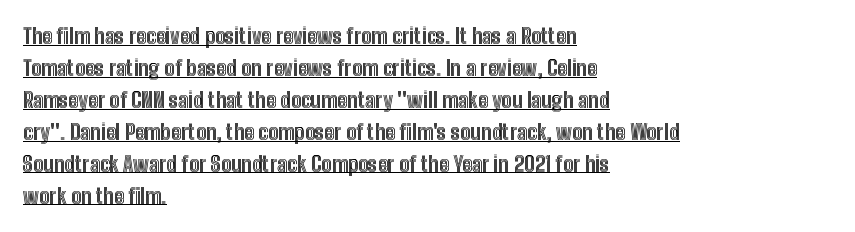
{"italic": "no", "underline": "yes", "align": "left", "line_spacing": "normal", "line_spacing_ratio": 1.52, "letter_spacing": "normal", "letter_spacing_em": 0.0, "glyph_px": 21}
